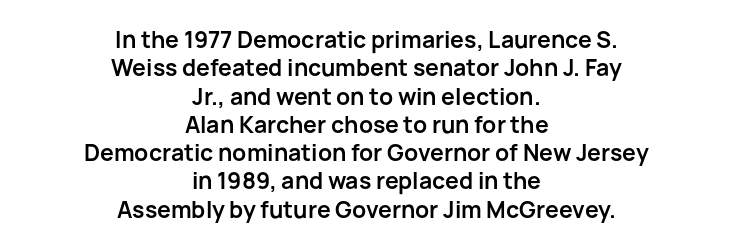
Q: Is the text bold? A: Yes.
Q: Is the text italic (slanted)? A: No, it is upright.
Q: Is the text underlined? A: No.
Q: How is the paragraph aligned? A: Centered.
Q: Is the spacing between letters normal or unusually wide? A: Normal.
